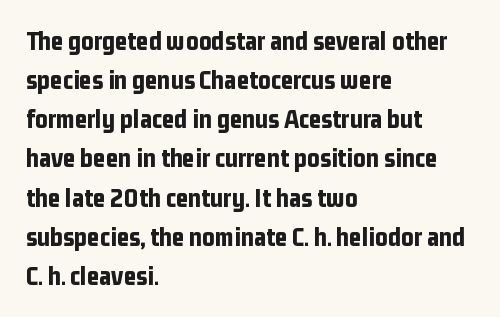
Q: Is the text bold? A: Yes.
Q: Is the text italic (slanted)? A: No, it is upright.
Q: Is the text underlined? A: No.
Q: How is the paragraph aligned? A: Left-aligned.
Q: Is the spacing between letters normal or unusually wide? A: Normal.
Q: Is the spacing between lines tight, normal or loose? A: Normal.
